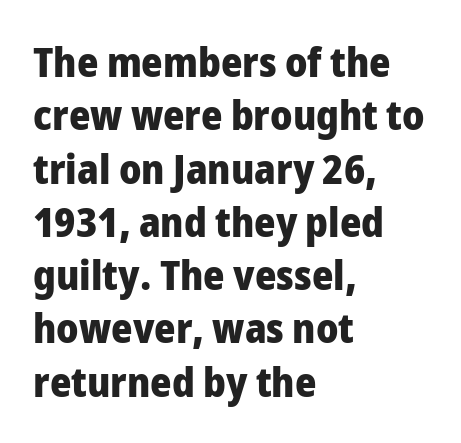
Q: Is the text bold? A: Yes.
Q: Is the text italic (slanted)? A: No, it is upright.
Q: Is the typeface a serif or a sans-serif typeface? A: Sans-serif.
Q: Is the text underlined? A: No.
Q: How is the paragraph aligned? A: Left-aligned.
Q: Is the spacing between letters normal or unusually wide? A: Normal.
Q: Is the spacing between lines tight, normal or loose? A: Normal.
Q: Width (condensed, normal, or wide)? A: Normal.
Q: Stroke contrast? A: Low.
Q: x-height? A: Medium.
Q: Monospaced? A: No.
